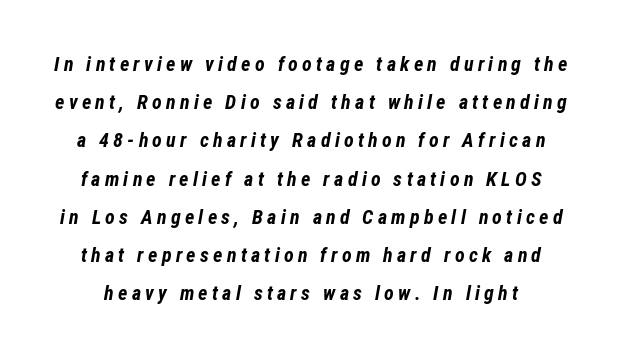
How would I describe the line gaps? Wide and relaxed. Clear beneath every line of the passage. Bold? Absolutely — the strokes are thick and heavy. The face used here has a pronounced slope to its letters. This sample uses expanded letter spacing, leaving extra air between glyphs.
